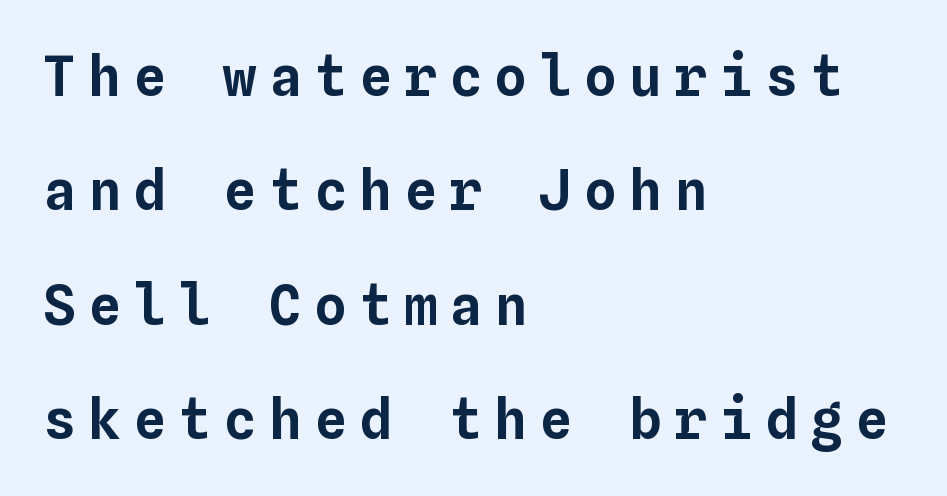
The image shows 55 px text type, upright, monospaced; set left-aligned, loose line spacing (2.08x), unusually wide letter spacing (+0.22 em), not underlined; low stroke contrast and a medium x-height.
